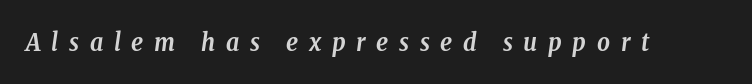
Q: Is the text bold? A: Yes.
Q: Is the text italic (slanted)? A: Yes, it leans right by about 8 degrees.
Q: Is the text underlined? A: No.
Q: Is the spacing between letters normal or unusually wide? A: Unusually wide.
